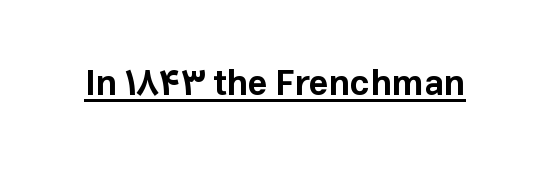
The image shows 35 px bold sans-serif type, upright; set normal letter spacing, underlined; low stroke contrast and a medium x-height.
